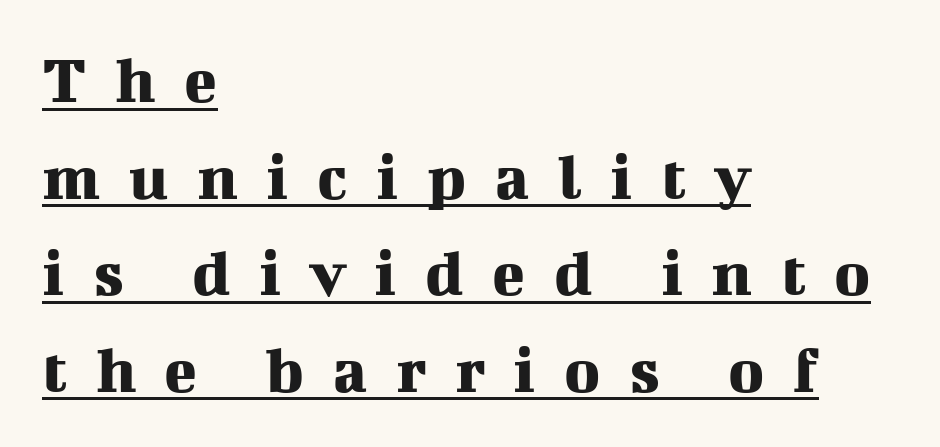
{"serif": "yes", "italic": "no", "width": "normal", "stroke_contrast": "medium", "x_height": "medium", "monospaced": "no", "underline": "yes", "align": "left", "line_spacing": "normal", "line_spacing_ratio": 1.42, "letter_spacing": "wide", "letter_spacing_em": 0.42, "glyph_px": 68}
